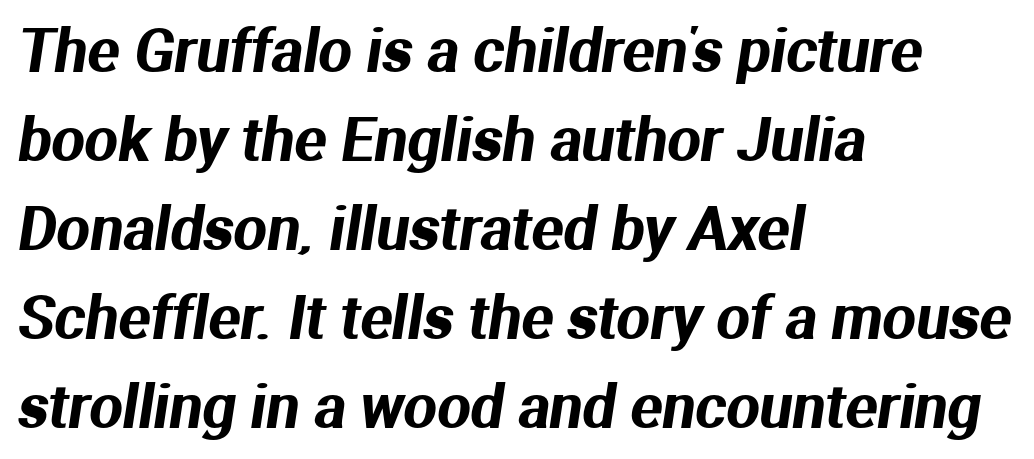
Leftover space on each line is placed entirely after the last word. The rendering uses natural spacing where letterforms have individual widths. I'd call this a sans setting — the letters go barefoot. These lines sit exactly where default settings would place them. There is no visible air inserted between adjacent glyphs.
